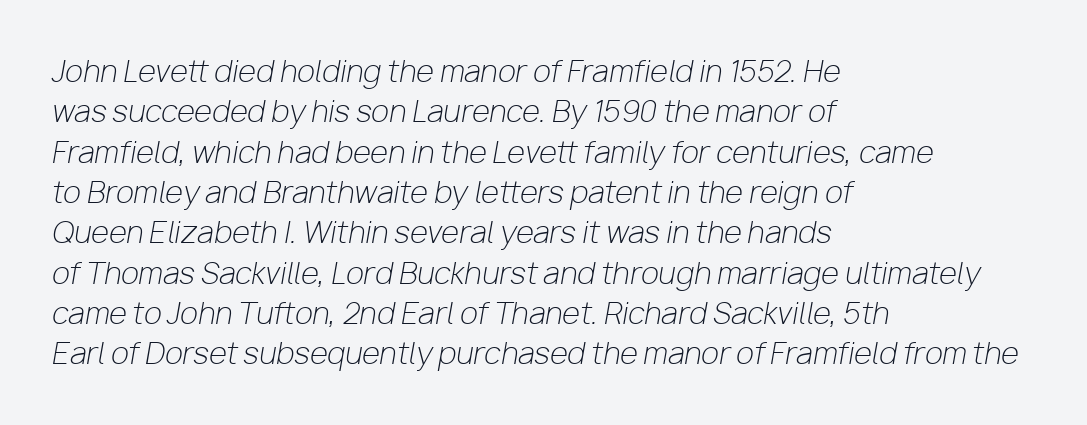
Q: Is the text bold? A: No.
Q: Is the text italic (slanted)? A: Yes, it leans right by about 10 degrees.
Q: Is the text underlined? A: No.
Q: How is the paragraph aligned? A: Left-aligned.
Q: Is the spacing between letters normal or unusually wide? A: Normal.
Q: Is the spacing between lines tight, normal or loose? A: Normal.
Q: Width (condensed, normal, or wide)? A: Normal.
Q: Stroke contrast? A: Low.
Q: x-height? A: Medium.
Q: Monospaced? A: No.
